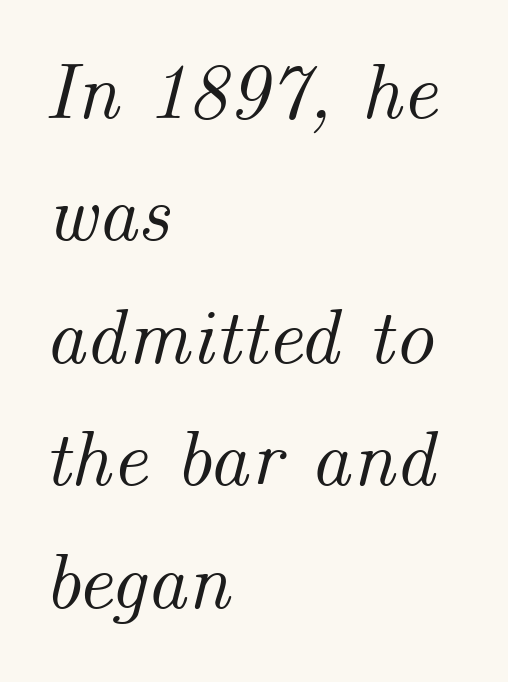
Q: Is the text italic (slanted)? A: Yes, it leans right by about 14 degrees.
Q: Is the text underlined? A: No.
Q: How is the paragraph aligned? A: Left-aligned.
Q: Is the spacing between letters normal or unusually wide? A: Normal.
Q: Is the spacing between lines tight, normal or loose? A: Normal.
Q: Width (condensed, normal, or wide)? A: Normal.
Q: Stroke contrast? A: Medium.
Q: x-height? A: Small.
Q: Monospaced? A: No.
